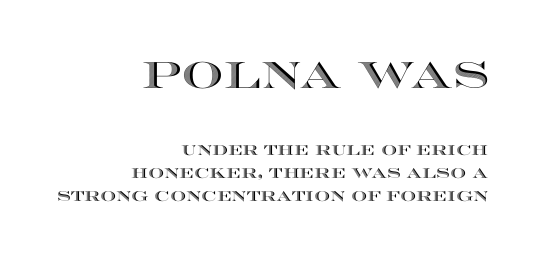
The image shows 37 px wide type, upright; set right-aligned, normal line spacing (1.65x), normal letter spacing, not underlined; the first (top) block is 2.64x larger; a large x-height.
